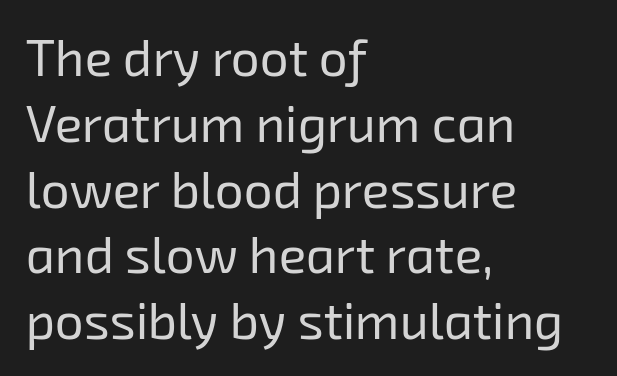
No chunkiness to these letters — they're not bold. Clear beneath every line of the passage. These lines keep a tight, regular rhythm from letter to letter. Looks like regular typesetting: each glyph gets only the width it needs.
